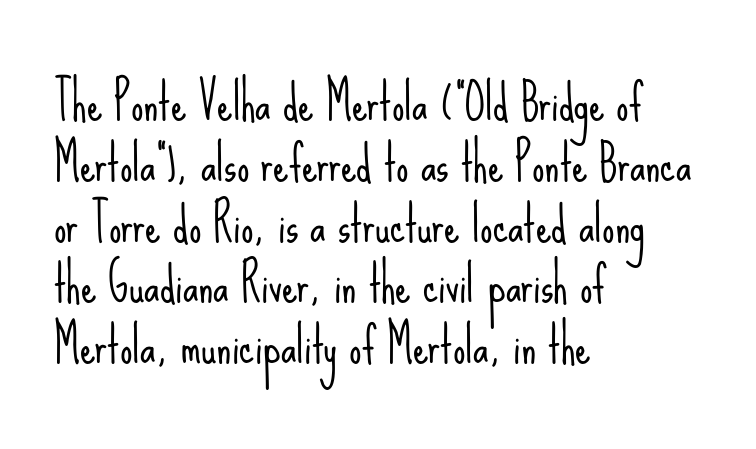
The passage shown is typeset with a sans-serif family. The specimen reads as upright at a glance. Decoration check: the copy has no underline. Heft: none added — not bold.
